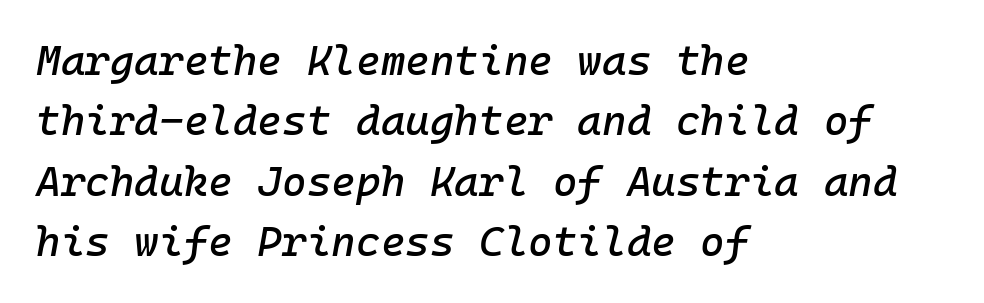
Q: Is the text italic (slanted)? A: Yes, it leans right by about 10 degrees.
Q: Is the text underlined? A: No.
Q: How is the paragraph aligned? A: Left-aligned.
Q: Is the spacing between letters normal or unusually wide? A: Normal.
Q: Is the spacing between lines tight, normal or loose? A: Normal.
Q: Width (condensed, normal, or wide)? A: Normal.
Q: Stroke contrast? A: Low.
Q: x-height? A: Medium.
Q: Monospaced? A: Yes.
